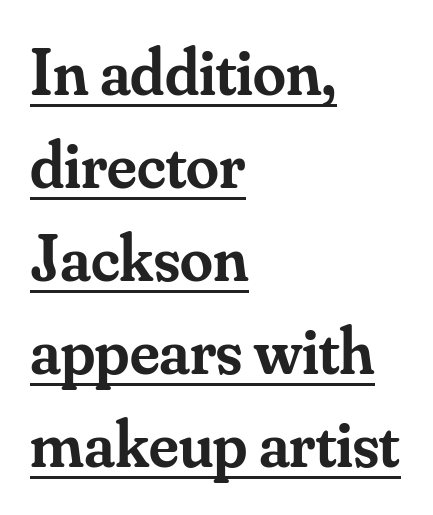
The image shows 66 px semibold serif type, upright; set left-aligned, normal line spacing (1.41x), normal letter spacing, underlined; medium stroke contrast and a small x-height.
